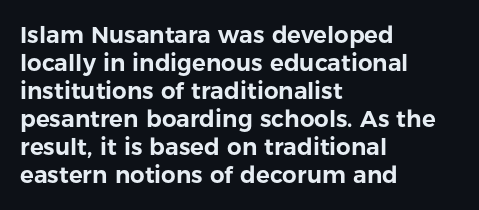
Q: Is the text italic (slanted)? A: No, it is upright.
Q: Is the text underlined? A: No.
Q: How is the paragraph aligned? A: Left-aligned.
Q: Is the spacing between letters normal or unusually wide? A: Normal.
